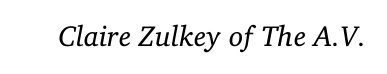
Looks like regular typesetting: each glyph gets only the width it needs. The space beneath each line is pristine and unruled. Is the type heavy? It reads as light-to-regular instead. Characters are canted at an angle relative to the baseline's perpendicular. Note: serifs present on the glyphs. There is no visible air inserted between adjacent glyphs.
